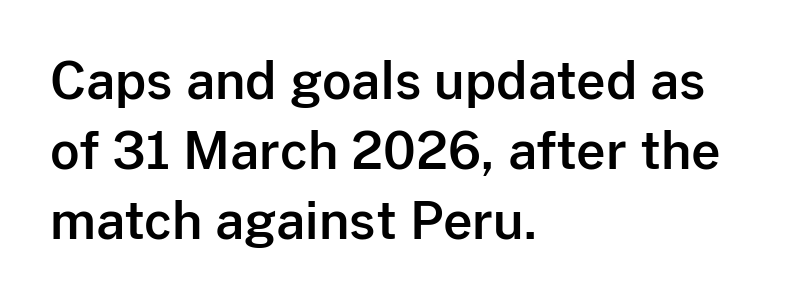
Q: Is the text italic (slanted)? A: No, it is upright.
Q: Is the typeface a serif or a sans-serif typeface? A: Sans-serif.
Q: Is the text underlined? A: No.
Q: How is the paragraph aligned? A: Left-aligned.
Q: Is the spacing between letters normal or unusually wide? A: Normal.
Q: Is the spacing between lines tight, normal or loose? A: Normal.
Q: Width (condensed, normal, or wide)? A: Normal.
Q: Stroke contrast? A: Low.
Q: x-height? A: Medium.
Q: Monospaced? A: No.
